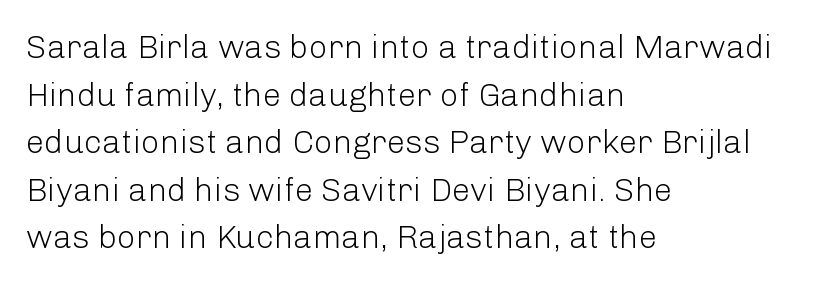
The designer went with a sans here, leaving each stem footless. A classic flush-left, rag-right setting is used for this passage. This rendering leaves character spacing at its baseline value. Here the designer chose a conventional face with non-uniform glyph widths. Every stem runs plumb, perpendicular to the baseline.
